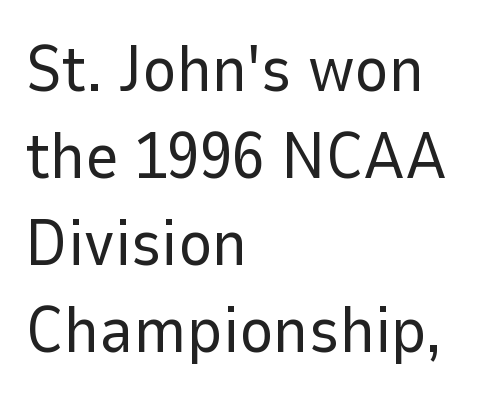
The image shows 65 px regular-weight sans-serif type, upright; set left-aligned, normal line spacing (1.34x), normal letter spacing, not underlined; low stroke contrast and a medium x-height.
